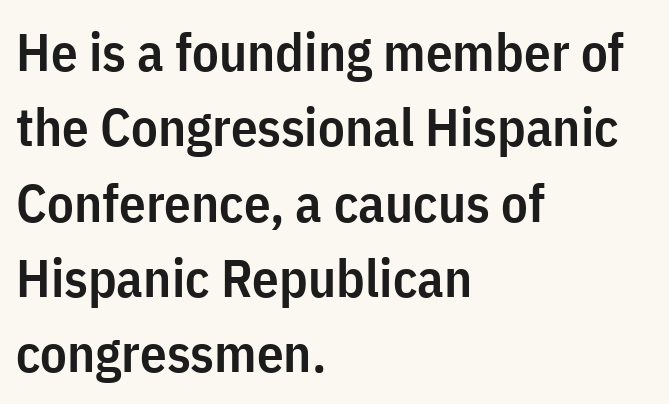
{"serif": "no", "italic": "no", "bold": "semi", "weight": "semibold", "width": "condensed", "stroke_contrast": "low", "x_height": "medium", "monospaced": "no", "underline": "no", "align": "left", "line_spacing": "normal", "line_spacing_ratio": 1.42, "letter_spacing": "normal", "letter_spacing_em": 0.0, "glyph_px": 53}
